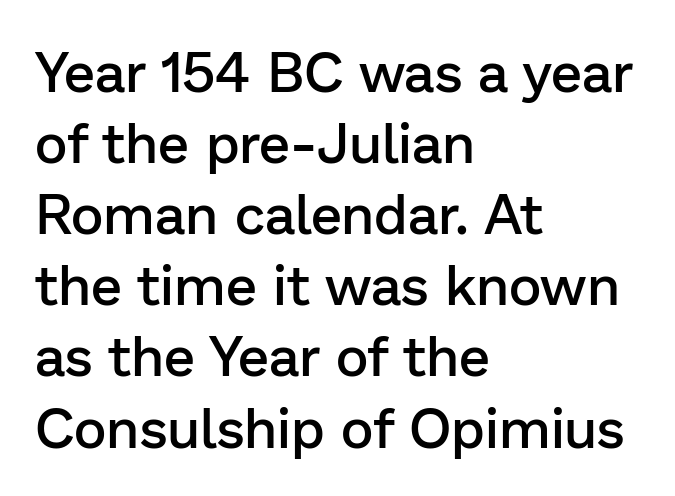
The image shows 56 px semibold sans-serif type, upright; set left-aligned, normal line spacing (1.27x), normal letter spacing, not underlined; low stroke contrast and a medium x-height.
